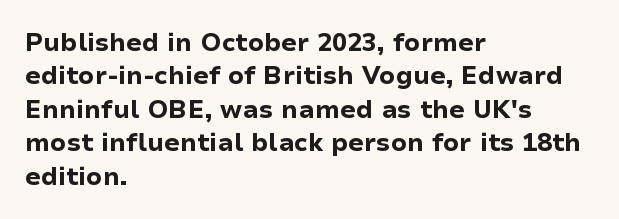
Q: Is the text bold? A: Yes.
Q: Is the text italic (slanted)? A: No, it is upright.
Q: Is the text underlined? A: No.
Q: How is the paragraph aligned? A: Left-aligned.
Q: Is the spacing between letters normal or unusually wide? A: Normal.
Q: Is the spacing between lines tight, normal or loose? A: Normal.
